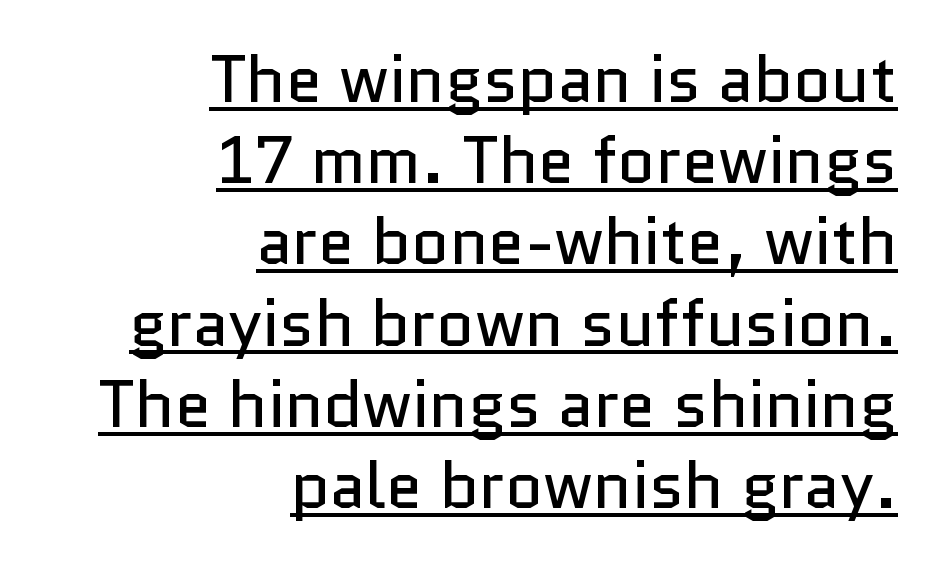
Q: Is the text bold? A: No.
Q: Is the text italic (slanted)? A: No, it is upright.
Q: Is the typeface a serif or a sans-serif typeface? A: Sans-serif.
Q: Is the text underlined? A: Yes.
Q: How is the paragraph aligned? A: Right-aligned.
Q: Is the spacing between letters normal or unusually wide? A: Normal.
Q: Width (condensed, normal, or wide)? A: Normal.
Q: Stroke contrast? A: Low.
Q: x-height? A: Medium.
Q: Monospaced? A: No.
